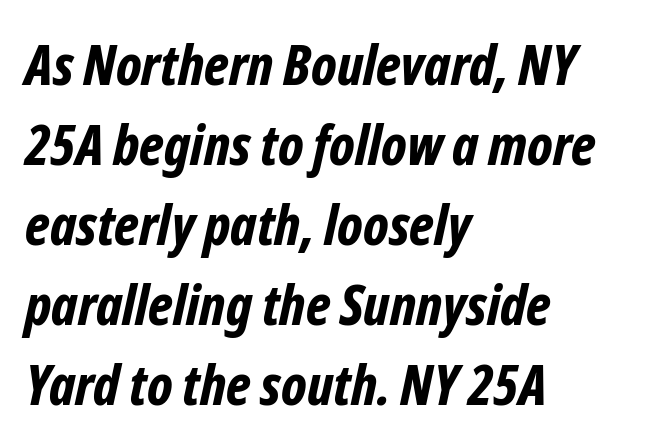
The image shows 56 px bold, condensed type, italic (leaning right); set left-aligned, normal line spacing (1.43x), normal letter spacing, not underlined; low stroke contrast and a medium x-height.
